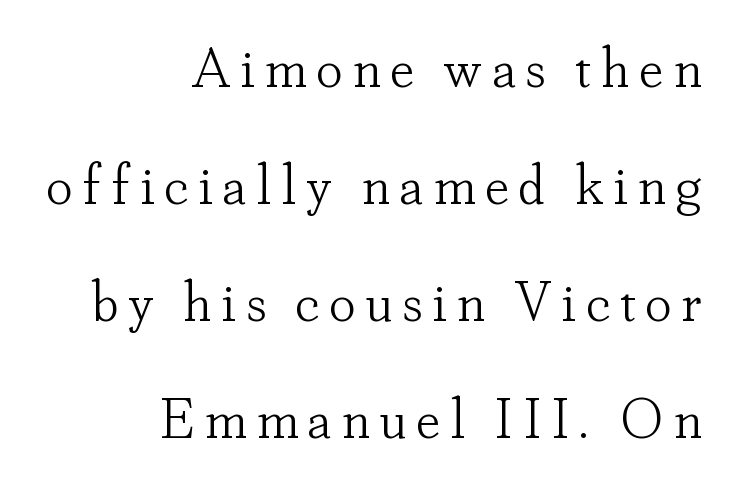
Q: Is the text bold? A: No.
Q: Is the text italic (slanted)? A: No, it is upright.
Q: Is the typeface a serif or a sans-serif typeface? A: Serif.
Q: Is the text underlined? A: No.
Q: How is the paragraph aligned? A: Right-aligned.
Q: Is the spacing between lines tight, normal or loose? A: Loose.
Q: Width (condensed, normal, or wide)? A: Normal.
Q: Stroke contrast? A: Low.
Q: x-height? A: Small.
Q: Monospaced? A: No.
